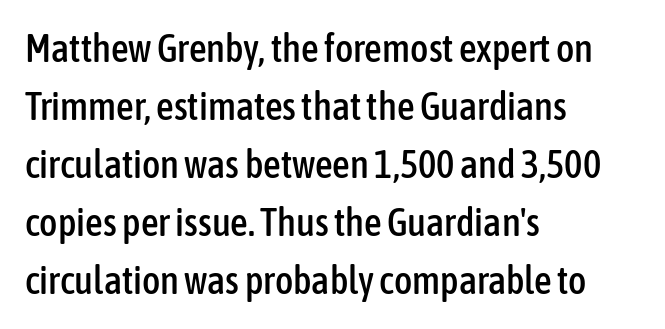
The image shows 39 px condensed sans-serif type, upright; set left-aligned, normal line spacing (1.49x), normal letter spacing, not underlined; low stroke contrast and a medium x-height.
